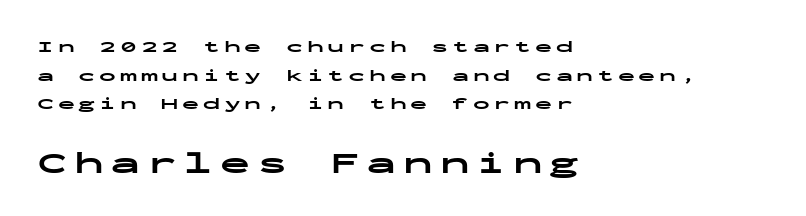
Set as a true bold cut, around the 700 mark. In this sample the second text group is rendered at the bigger scale. Caption: multi-line text, flush left, ragged right. This sample keeps an unexceptional amount of space between lines. The gaps between neighbouring characters are conspicuously large. Spacing verdict: monospaced, one width for all characters.
